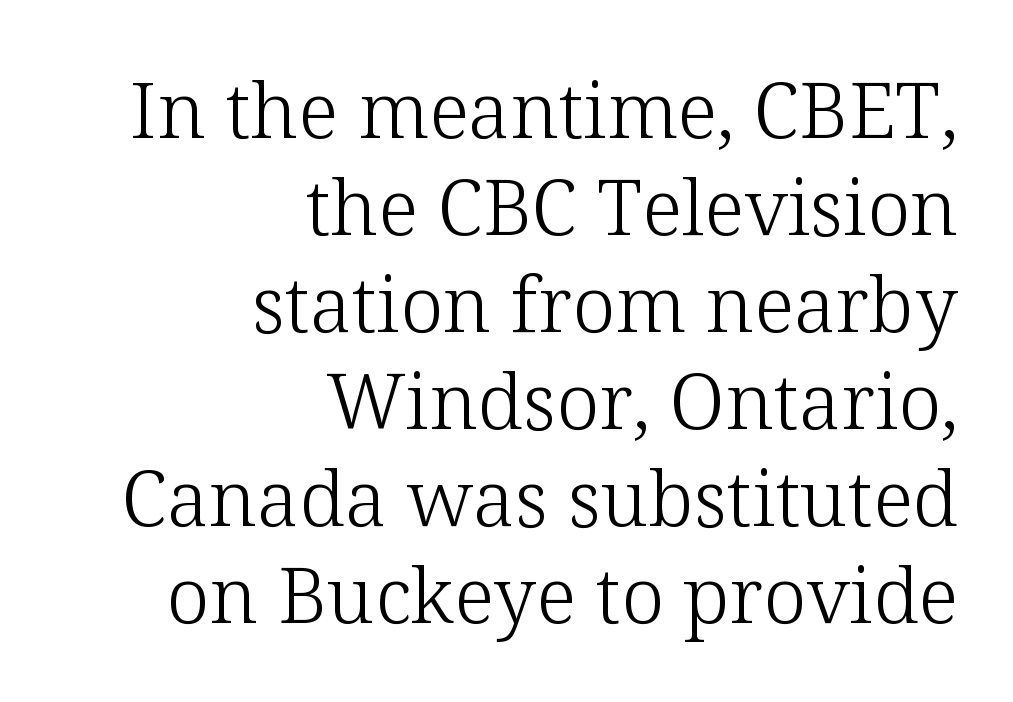
{"serif": "yes", "italic": "no", "bold": "no", "weight": "light", "width": "normal", "stroke_contrast": "low", "x_height": "medium", "monospaced": "no", "underline": "no", "align": "right", "line_spacing": "normal", "line_spacing_ratio": 1.26, "letter_spacing": "normal", "letter_spacing_em": 0.0, "glyph_px": 77}
